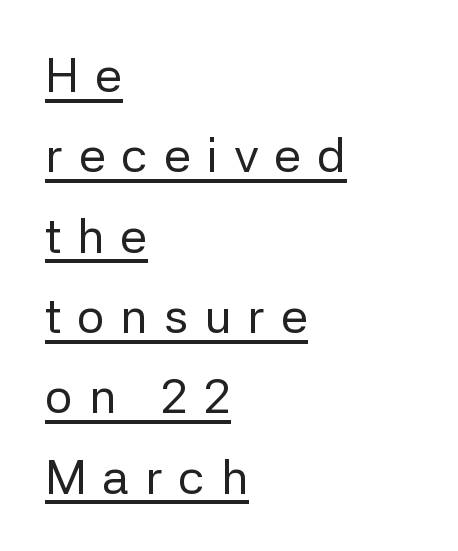
The image shows 49 px regular-weight sans-serif type, upright; set left-aligned, normal line spacing (1.64x), unusually wide letter spacing (+0.32 em), underlined; low stroke contrast and a medium x-height.
